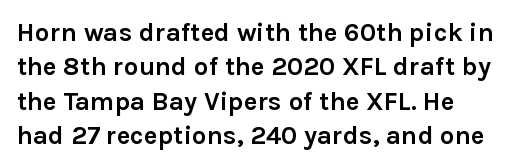
{"italic": "no", "bold": "yes", "underline": "no", "line_spacing": "normal", "line_spacing_ratio": 1.32, "letter_spacing": "normal", "letter_spacing_em": 0.0, "glyph_px": 26}
